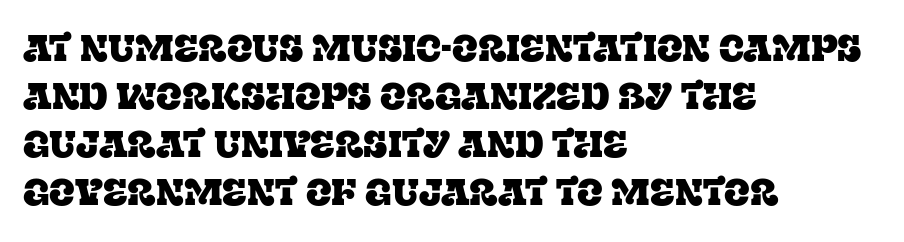
{"serif": "yes", "italic": "no", "width": "normal", "stroke_contrast": "low", "x_height": "large", "monospaced": "no", "underline": "no", "align": "left", "line_spacing": "normal", "line_spacing_ratio": 1.26, "letter_spacing": "normal", "letter_spacing_em": 0.0, "glyph_px": 38}
